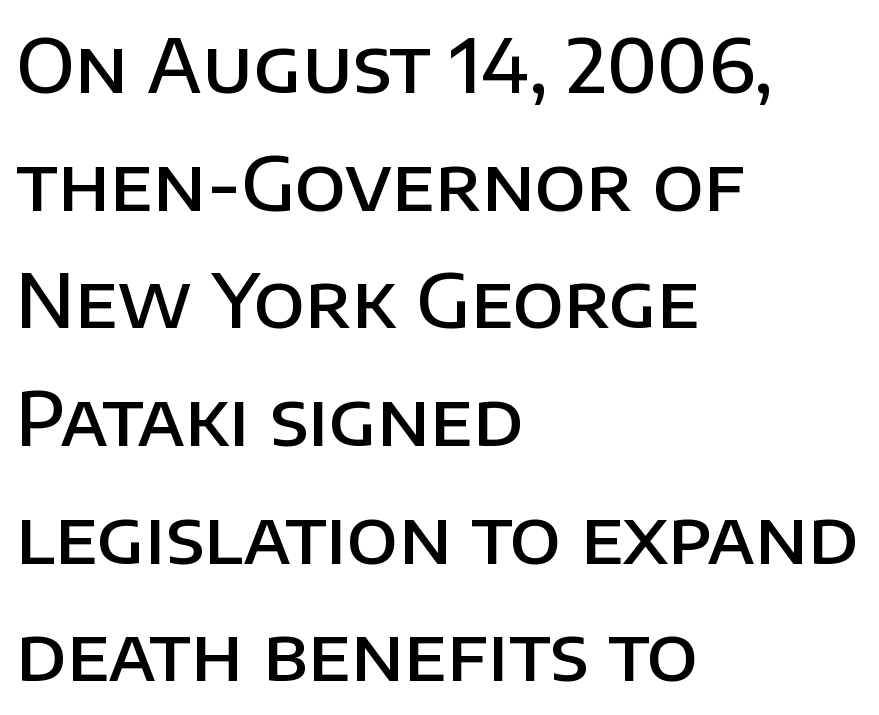
Proportional: the letters do not fall into vertical columns. This is sans-serif lettering, the kind often seen on screens and signage. Baseline-to-baseline distance is the conventional proportion of letter height. Nope, not italic — everything's standing straight. This is moderately heavy type, rendered in semibold.
